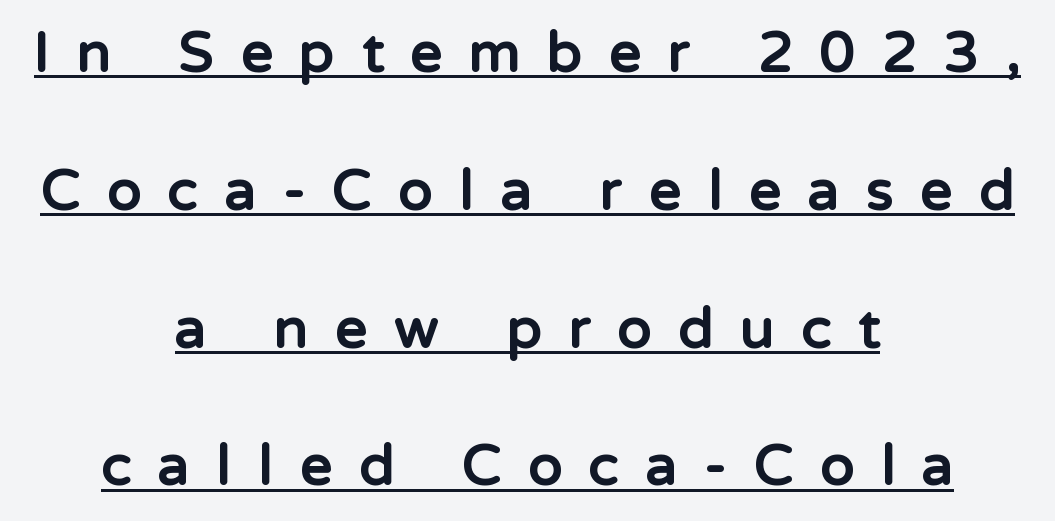
What kind of face is this? One without serifs — a sans. Every row of glyphs is offset so its center matches the block's center. The lettering is marked with a stroke running underneath it. Quick note: not italic, upright. Note the varied advance widths — an 'i' is clearly narrower than an 'm'. You could only call the tracking loose — the letters float apart.
